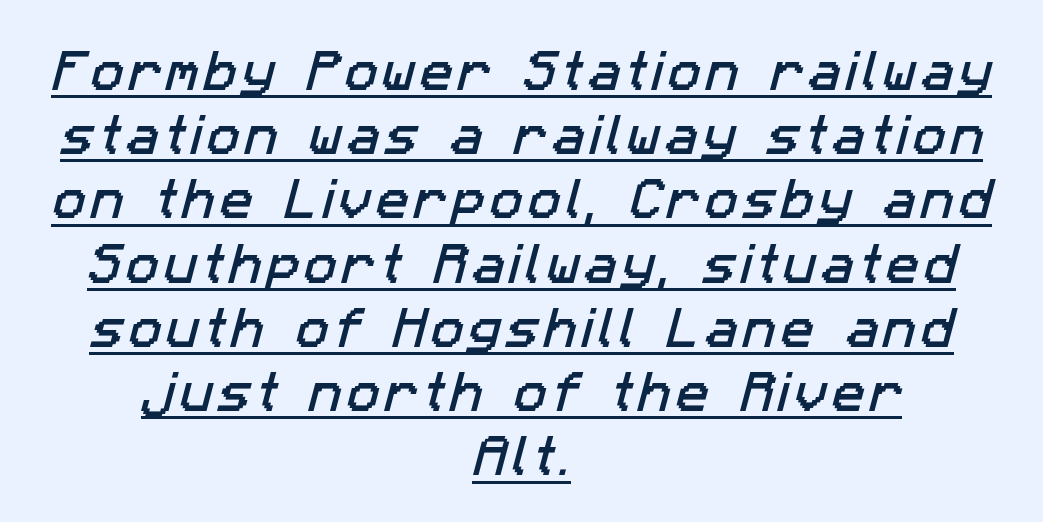
{"serif": "no", "width": "normal", "stroke_contrast": "low", "x_height": "medium", "monospaced": "no", "underline": "yes", "align": "center", "line_spacing": "normal", "line_spacing_ratio": 1.46, "glyph_px": 44}
